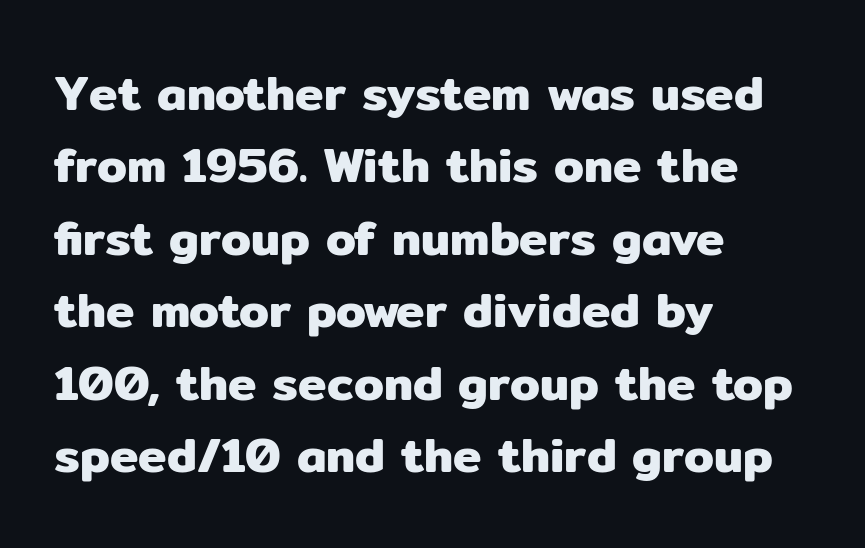
The image shows 48 px sans-serif type, upright; set left-aligned, normal line spacing (1.51x), normal letter spacing, not underlined; low stroke contrast and a medium x-height.
